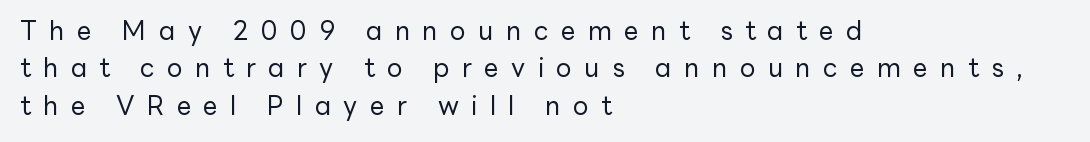
{"italic": "no", "bold": "no", "underline": "no", "align": "left", "line_spacing": "normal", "line_spacing_ratio": 1.44, "letter_spacing": "wide", "letter_spacing_em": 0.48, "glyph_px": 26}
